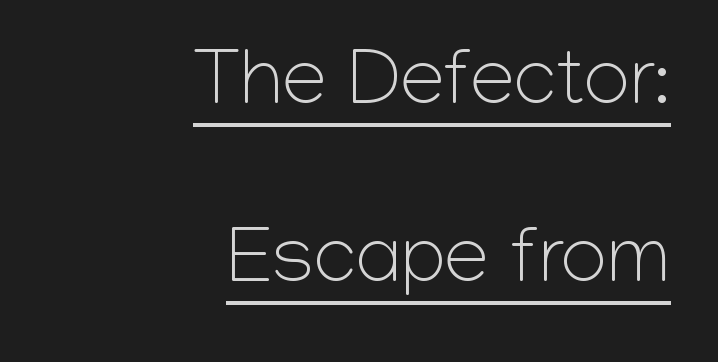
Grotesque or geometric, the face here clearly has no serifs. The face used here is proportionally spaced, like ordinary book or web type. The horizontal fit of the characters is conventional and even. This rendering features underlined lettering. Alignment: flush right.
